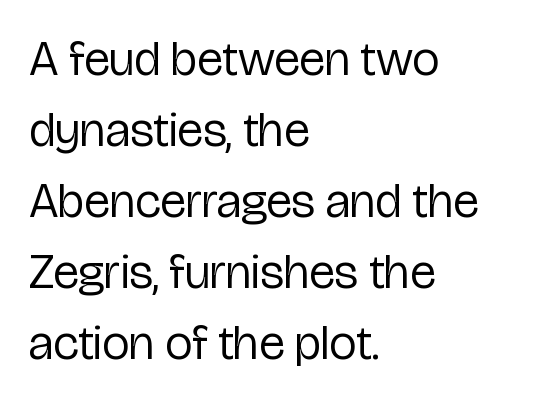
{"serif": "no", "italic": "no", "bold": "no", "weight": "regular", "width": "condensed", "stroke_contrast": "low", "x_height": "medium", "monospaced": "no", "underline": "no", "align": "left", "line_spacing": "normal", "line_spacing_ratio": 1.45, "letter_spacing": "normal", "letter_spacing_em": 0.0, "glyph_px": 49}
